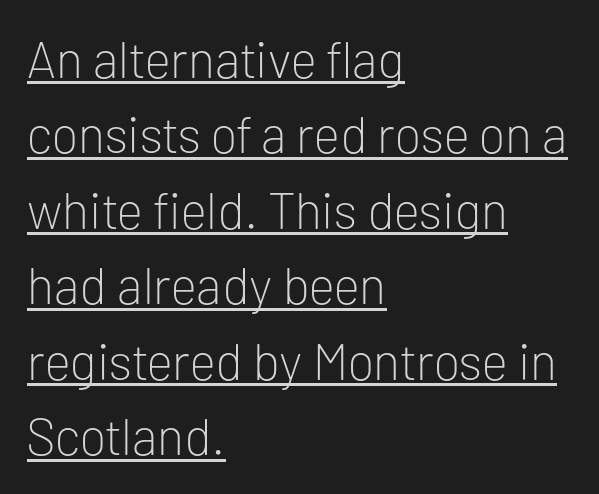
{"serif": "no", "italic": "no", "bold": "no", "weight": "light", "width": "normal", "stroke_contrast": "low", "x_height": "medium", "monospaced": "no", "underline": "yes", "align": "left", "line_spacing": "normal", "line_spacing_ratio": 1.48, "letter_spacing": "normal", "letter_spacing_em": 0.0, "glyph_px": 51}
